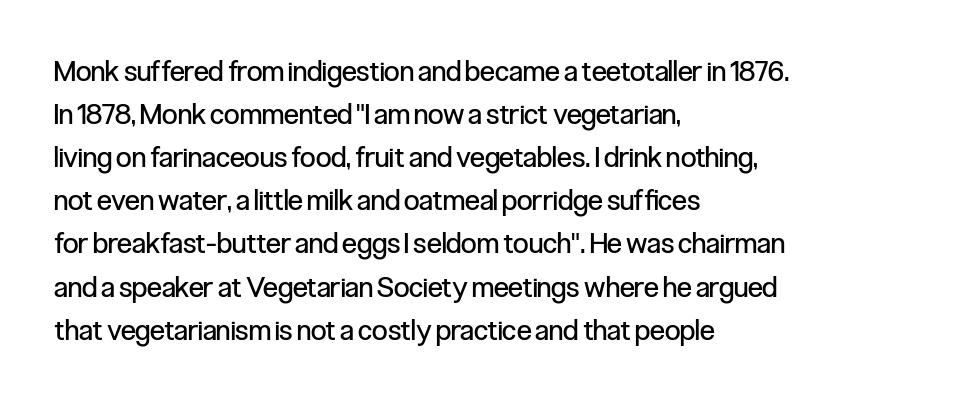
Q: Is the text bold? A: No.
Q: Is the text italic (slanted)? A: No, it is upright.
Q: Is the typeface a serif or a sans-serif typeface? A: Sans-serif.
Q: Is the text underlined? A: No.
Q: How is the paragraph aligned? A: Left-aligned.
Q: Is the spacing between letters normal or unusually wide? A: Normal.
Q: Is the spacing between lines tight, normal or loose? A: Normal.
Q: Width (condensed, normal, or wide)? A: Condensed.
Q: Stroke contrast? A: Low.
Q: x-height? A: Medium.
Q: Monospaced? A: No.
